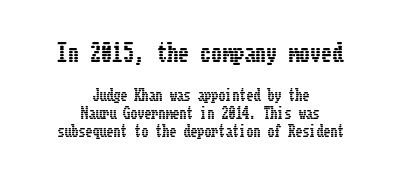
{"italic": "no", "underline": "no", "align": "center", "line_spacing": "normal", "line_spacing_ratio": 1.29, "letter_spacing": "normal", "letter_spacing_em": 0.0, "larger_block": "first", "size_ratio": 1.57, "glyph_px": 22}
